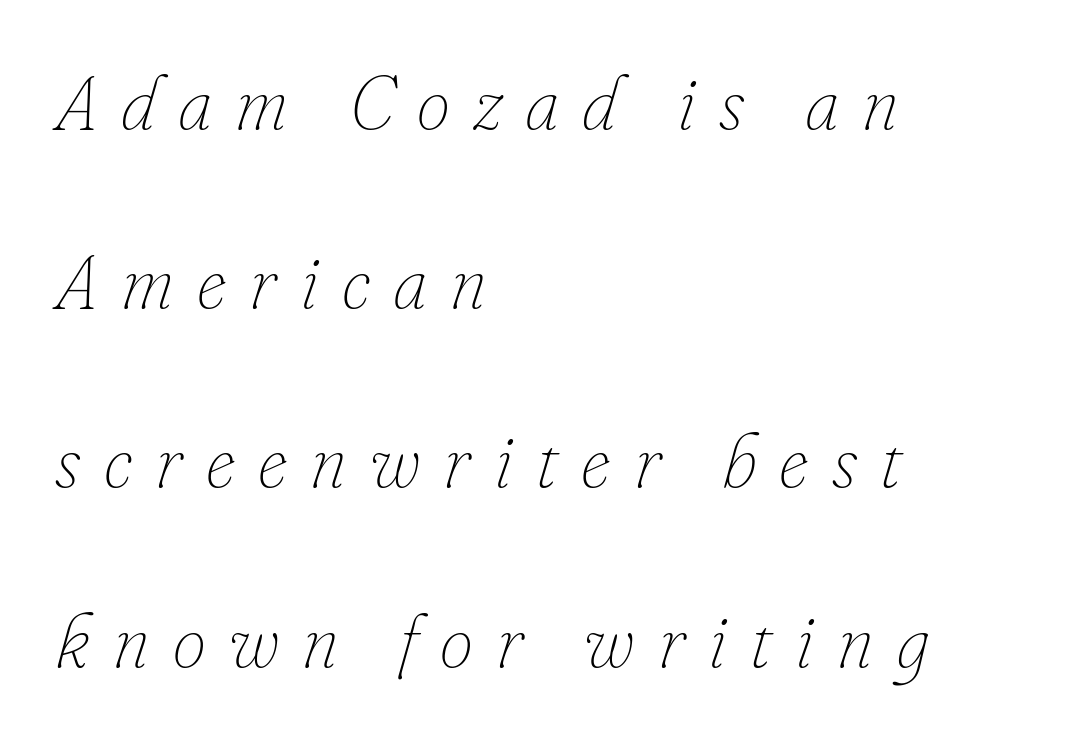
Q: Is the text bold? A: No.
Q: Is the text italic (slanted)? A: Yes, it leans right by about 16 degrees.
Q: Is the text underlined? A: No.
Q: How is the paragraph aligned? A: Left-aligned.
Q: Is the spacing between letters normal or unusually wide? A: Unusually wide.
Q: Is the spacing between lines tight, normal or loose? A: Loose.
Q: Width (condensed, normal, or wide)? A: Normal.
Q: Stroke contrast? A: Low.
Q: x-height? A: Small.
Q: Monospaced? A: No.
